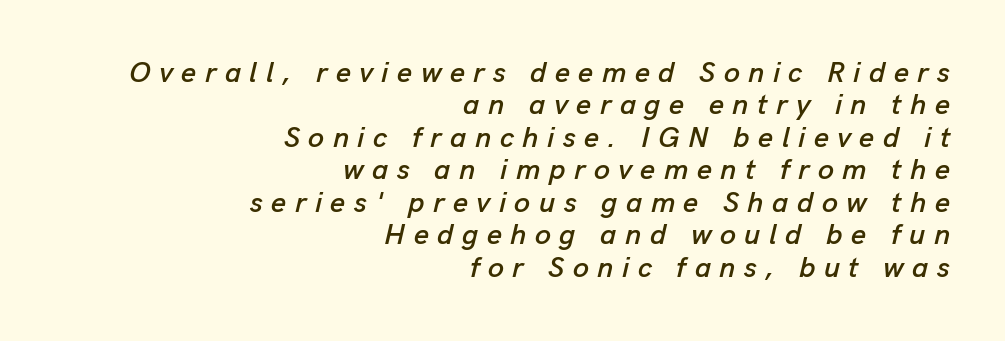
Q: Is the text italic (slanted)? A: Yes, it leans right by about 13 degrees.
Q: Is the text underlined? A: No.
Q: How is the paragraph aligned? A: Right-aligned.
Q: Is the spacing between letters normal or unusually wide? A: Unusually wide.
Q: Is the spacing between lines tight, normal or loose? A: Tight.
Q: Width (condensed, normal, or wide)? A: Normal.
Q: Stroke contrast? A: Low.
Q: x-height? A: Medium.
Q: Monospaced? A: No.
